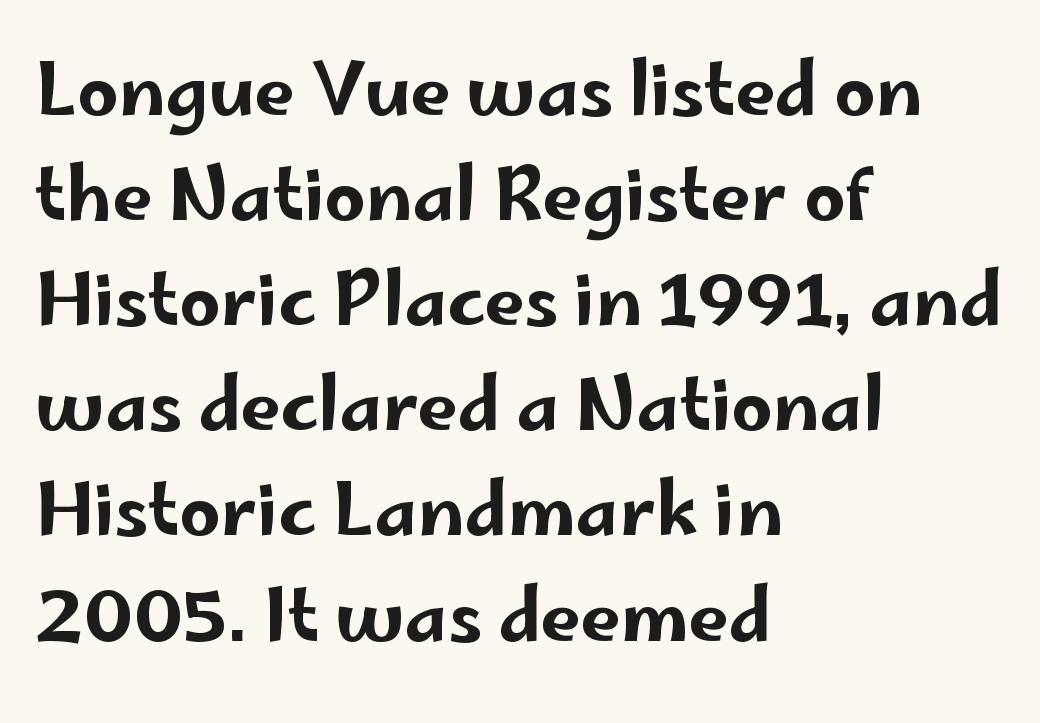
The image shows 72 px wide sans-serif type, upright; set left-aligned, normal line spacing (1.46x), normal letter spacing, not underlined; low stroke contrast and a small x-height.
